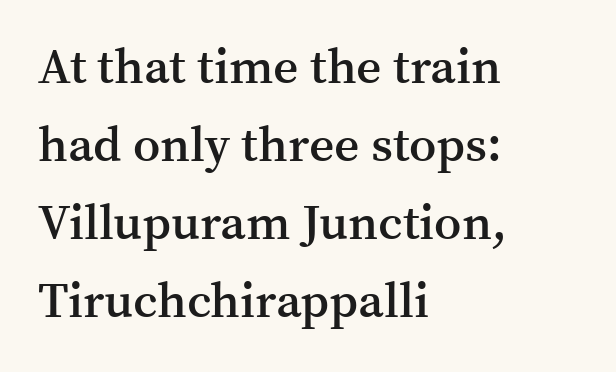
{"serif": "yes", "italic": "no", "bold": "semi", "weight": "semibold", "width": "normal", "stroke_contrast": "medium", "x_height": "medium", "monospaced": "no", "underline": "no", "align": "left", "line_spacing": "normal", "line_spacing_ratio": 1.59, "letter_spacing": "normal", "letter_spacing_em": 0.0, "glyph_px": 49}
